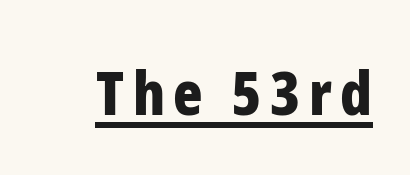
Q: Is the text bold? A: Yes.
Q: Is the text italic (slanted)? A: No, it is upright.
Q: Is the typeface a serif or a sans-serif typeface? A: Sans-serif.
Q: Is the text underlined? A: Yes.
Q: Width (condensed, normal, or wide)? A: Condensed.
Q: Stroke contrast? A: Low.
Q: x-height? A: Medium.
Q: Monospaced? A: No.
